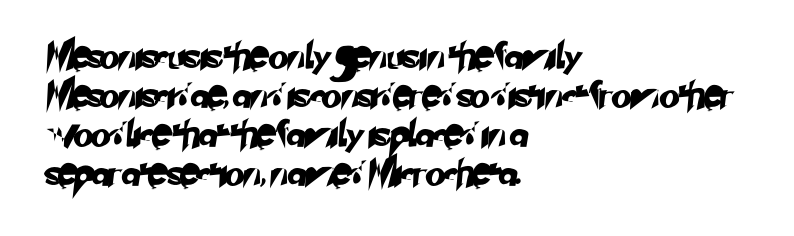
Interline gaps are of average width in this sample. This rendering leaves character spacing at its baseline value. Beneath every word, the page is bare. This sample is left-justified, so line endings fall wherever the words run out.
